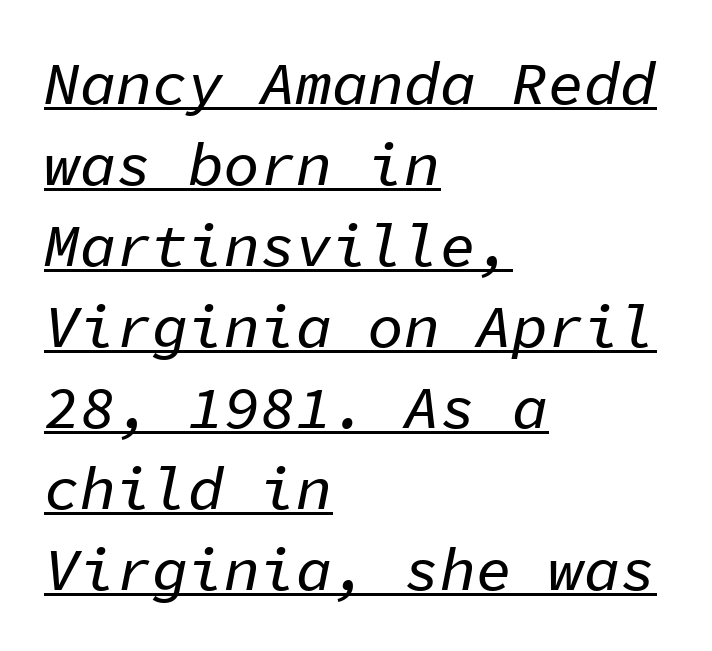
Q: Is the text italic (slanted)? A: Yes, it leans right by about 11 degrees.
Q: Is the text underlined? A: Yes.
Q: How is the paragraph aligned? A: Left-aligned.
Q: Is the spacing between letters normal or unusually wide? A: Normal.
Q: Is the spacing between lines tight, normal or loose? A: Normal.
Q: Width (condensed, normal, or wide)? A: Normal.
Q: Stroke contrast? A: Low.
Q: x-height? A: Medium.
Q: Monospaced? A: Yes.
